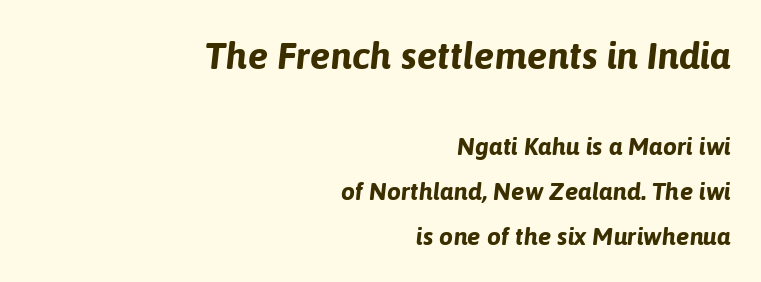
Q: Is the text bold? A: Yes.
Q: Is the text italic (slanted)? A: Yes, it leans right by about 6 degrees.
Q: Is the text underlined? A: No.
Q: How is the paragraph aligned? A: Right-aligned.
Q: Is the spacing between letters normal or unusually wide? A: Normal.
Q: Which block of text is set in a larger size, the first (top) or the second (bottom)? A: The first (top) one.
Q: Width (condensed, normal, or wide)? A: Normal.
Q: Stroke contrast? A: Low.
Q: x-height? A: Medium.
Q: Monospaced? A: No.
